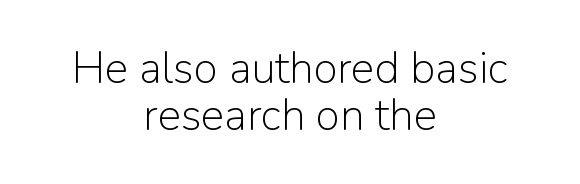
The image shows 44 px light sans-serif type, upright; set centered, tight line spacing (1.06x), normal letter spacing, not underlined; low stroke contrast and a medium x-height.
